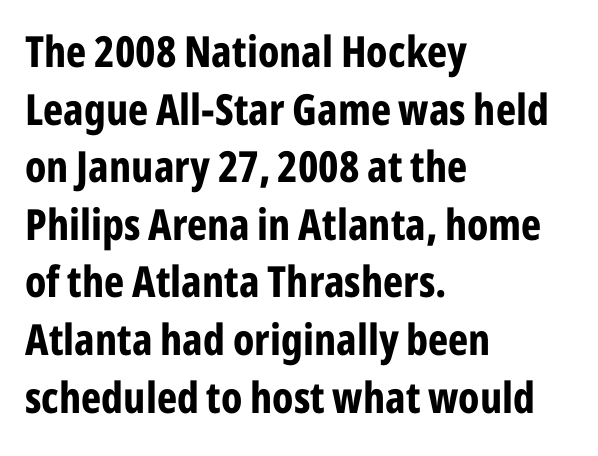
The image shows 43 px bold, condensed sans-serif type, upright; set left-aligned, normal line spacing (1.34x), normal letter spacing, not underlined; low stroke contrast and a medium x-height.
